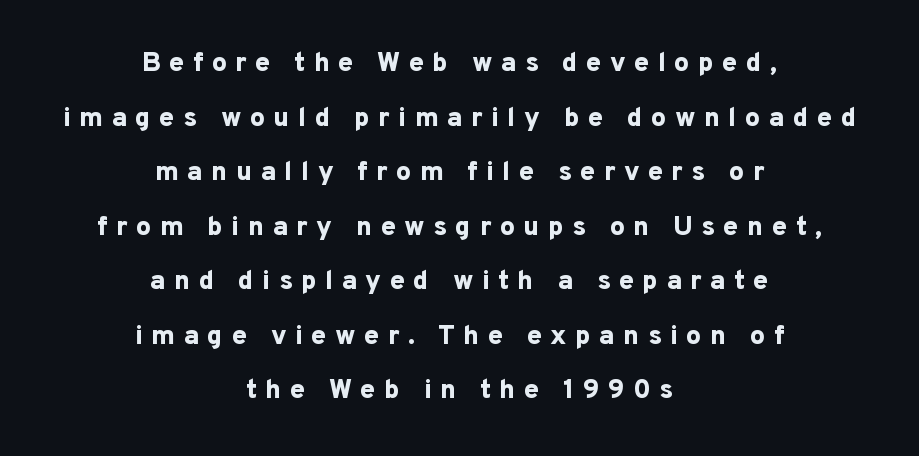
{"italic": "no", "bold": "yes", "underline": "no", "align": "center", "line_spacing": "loose", "line_spacing_ratio": 2.02, "letter_spacing": "wide", "letter_spacing_em": 0.31, "glyph_px": 27}
